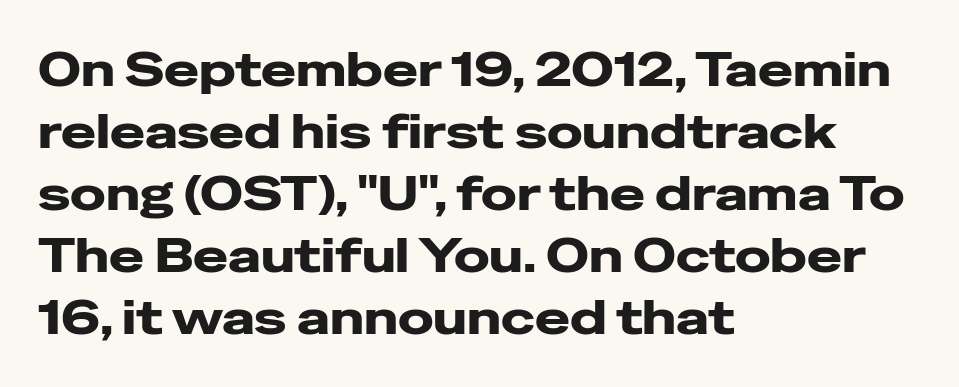
The image shows 47 px wide sans-serif type, upright; set left-aligned, normal line spacing (1.32x), normal letter spacing, not underlined; low stroke contrast and a medium x-height.
